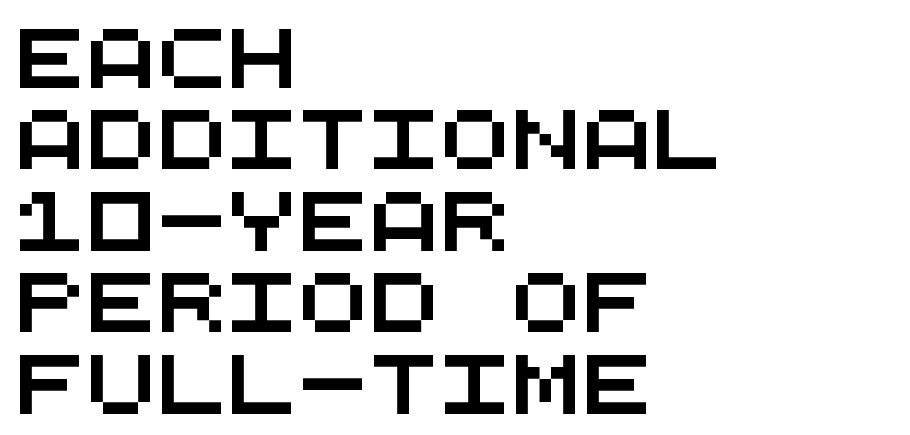
The image shows 59 px wide sans-serif type, monospaced; set left-aligned, normal line spacing (1.38x), normal letter spacing, not underlined; medium stroke contrast and a large x-height.
